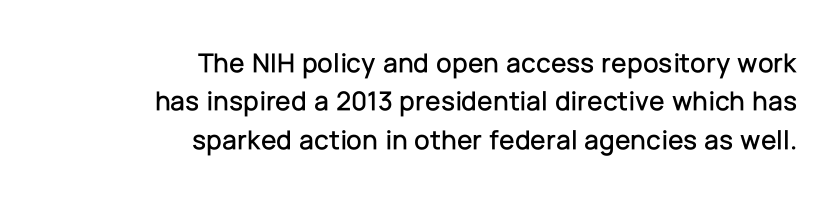
The words here are not underlined. What kind of face is this? One without serifs — a sans. The line texture is even and compact thanks to regular tracking. Line endings align vertically; line beginnings do not. The line-height multiplier appears to be the usual default. Do the characters align in a grid? No, the font is proportional.
